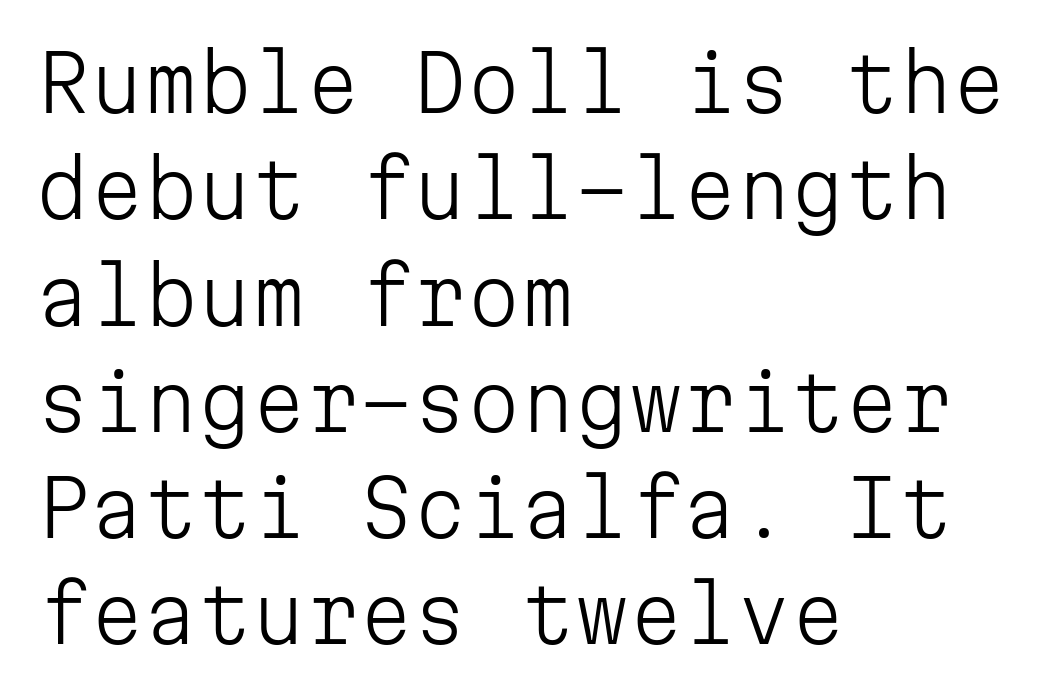
The image shows 77 px light sans-serif type, upright, monospaced; set left-aligned, normal line spacing (1.38x), normal letter spacing, not underlined; low stroke contrast and a medium x-height.
